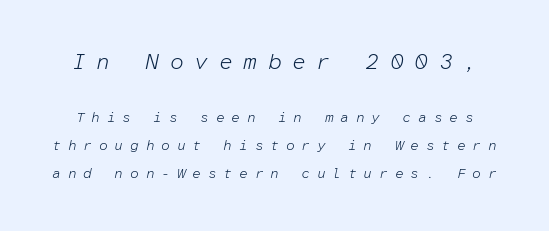
There's an unmistakable incline to the writing here. Stroke mass is kept to a normal reading level or below. The tracking reads as deliberately expanded to a designer's eye. You get the large type first, then a drop to smaller type. One glance says open: line gaps are wider than usual.
